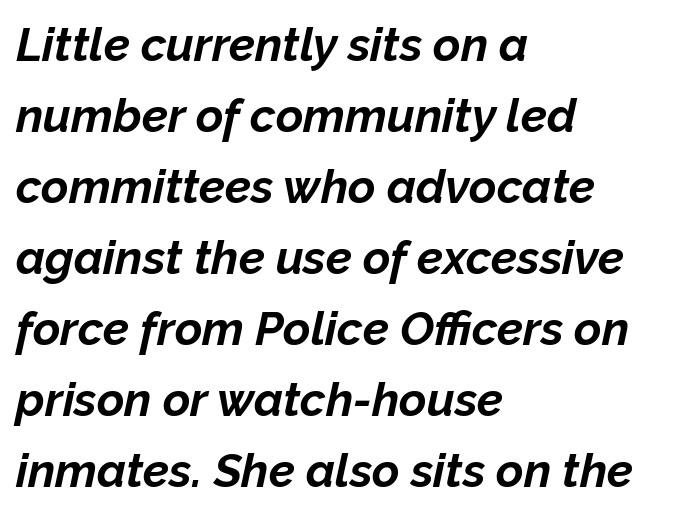
The image shows 47 px bold type, italic (leaning right); set left-aligned, normal line spacing (1.51x), normal letter spacing, not underlined; low stroke contrast and a medium x-height.
